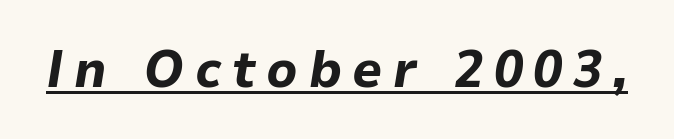
{"italic": "yes", "lean": "right", "slant_degrees": 9, "bold": "yes", "weight": "bold", "width": "normal", "stroke_contrast": "low", "x_height": "medium", "monospaced": "no", "underline": "yes", "letter_spacing": "wide", "letter_spacing_em": 0.2, "glyph_px": 53}
